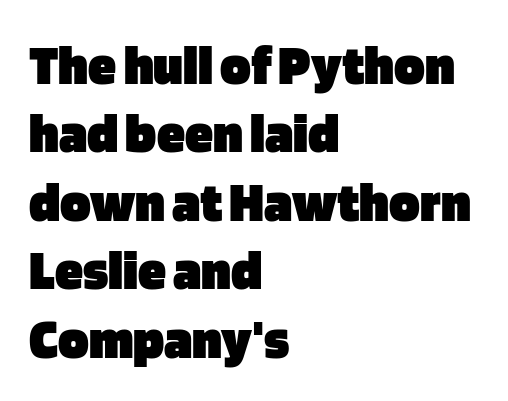
{"serif": "no", "italic": "no", "bold": "yes", "weight": "heavy", "width": "normal", "stroke_contrast": "low", "x_height": "large", "monospaced": "no", "underline": "no", "align": "left", "line_spacing_ratio": 1.2, "letter_spacing": "normal", "letter_spacing_em": 0.0, "glyph_px": 57}
